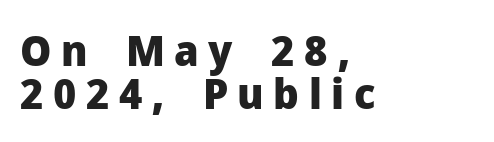
The image shows 43 px heavy sans-serif type, upright; set left-aligned, tight line spacing (1.0x), unusually wide letter spacing (+0.22 em), not underlined; low stroke contrast and a medium x-height.
